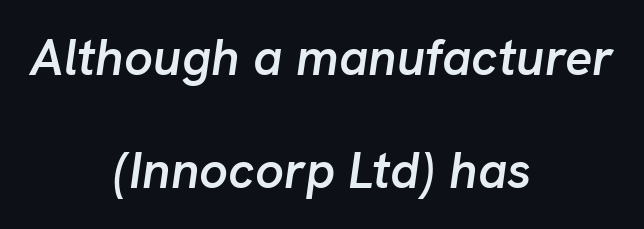
Q: Is the text bold? A: Semi-bold.
Q: Is the text italic (slanted)? A: Yes, it leans right by about 8 degrees.
Q: Is the text underlined? A: No.
Q: How is the paragraph aligned? A: Centered.
Q: Is the spacing between letters normal or unusually wide? A: Normal.
Q: Is the spacing between lines tight, normal or loose? A: Loose.
Q: Width (condensed, normal, or wide)? A: Normal.
Q: Stroke contrast? A: Low.
Q: x-height? A: Medium.
Q: Monospaced? A: No.
